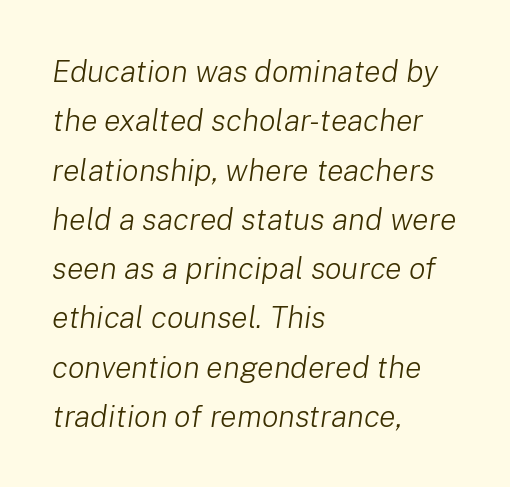
Think of a printed novel: that variable character pitch is what you see here. Stem width sits at or under what a default text font uses. Baseline-to-baseline distance is the conventional proportion of letter height. The paragraph shown leans on its left margin. The rendering applies a slant to the glyphs. Caption: standard tracking, unaltered.
